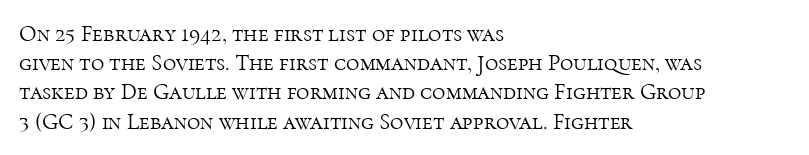
{"italic": "no", "bold": "no", "underline": "no", "align": "left", "line_spacing": "normal", "line_spacing_ratio": 1.27, "letter_spacing": "normal", "letter_spacing_em": 0.0, "glyph_px": 23}
